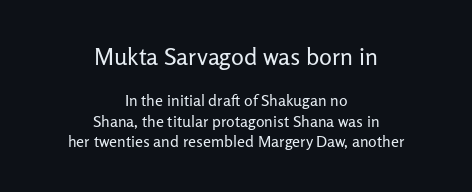
The image shows 24 px text type, upright; set centered, normal line spacing (1.26x), normal letter spacing, not underlined; the first (top) block is 1.5x larger.
